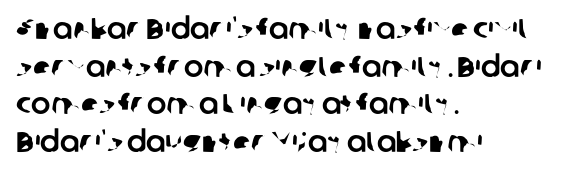
The image shows 29 px sans-serif type; set left-aligned, normal line spacing (1.3x), normal letter spacing, not underlined; low stroke contrast and a medium x-height.
